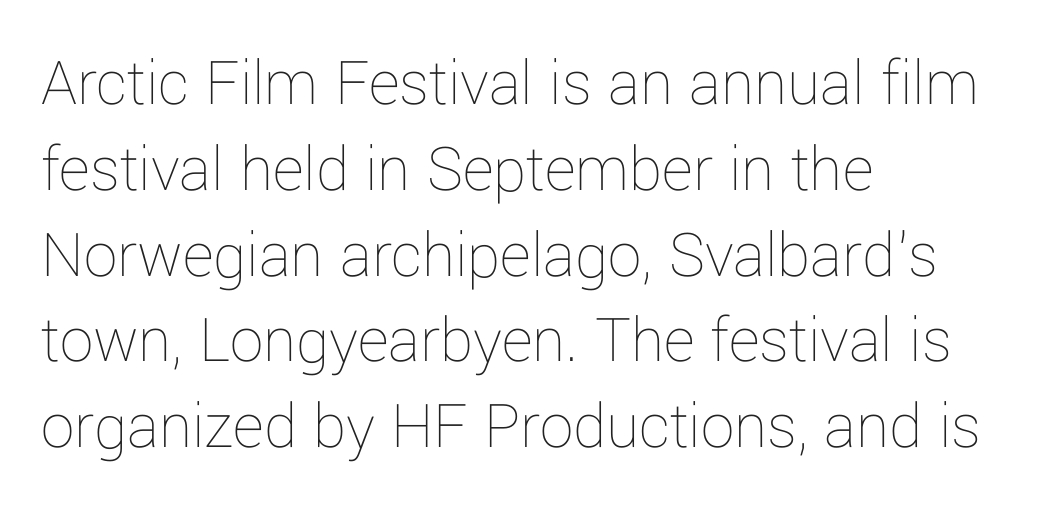
{"italic": "no", "bold": "no", "weight": "thin", "width": "normal", "stroke_contrast": "low", "x_height": "medium", "monospaced": "no", "underline": "no", "align": "left", "line_spacing": "normal", "line_spacing_ratio": 1.28, "letter_spacing": "normal", "letter_spacing_em": 0.0, "glyph_px": 67}
